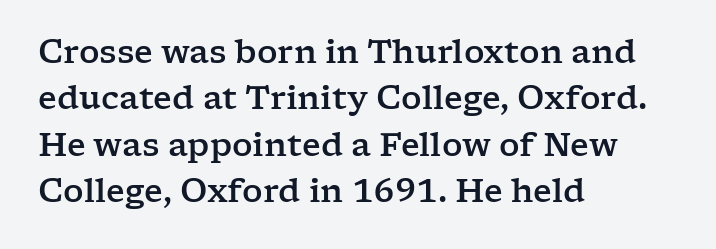
{"serif": "yes", "italic": "no", "width": "wide", "stroke_contrast": "low", "x_height": "medium", "monospaced": "no", "underline": "no", "align": "left", "line_spacing": "normal", "line_spacing_ratio": 1.45, "letter_spacing": "normal", "letter_spacing_em": 0.0, "glyph_px": 32}
